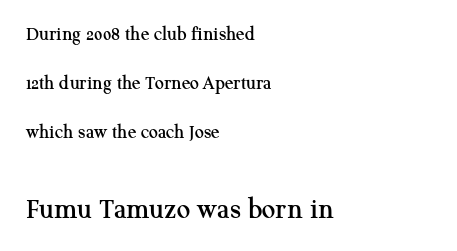
Notice the wide empty band between every row — that's loose leading. Small tapered or slab feet sit at the stroke ends, so this counts as serif. The specimen omits any rule beneath the text block's lines. Spacing verdict: proportional, widths tailored to each character.
